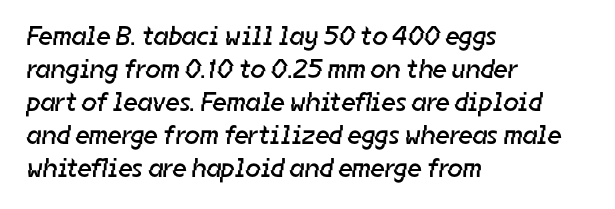
Q: Is the text bold? A: No.
Q: Is the text underlined? A: No.
Q: How is the paragraph aligned? A: Left-aligned.
Q: Is the spacing between letters normal or unusually wide? A: Normal.
